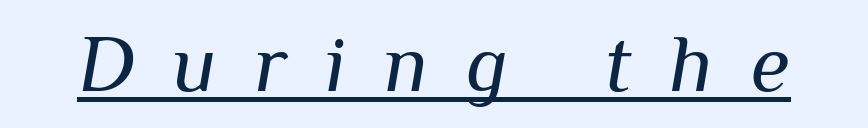
{"italic": "yes", "lean": "right", "slant_degrees": 10, "bold": "no", "weight": "regular", "width": "normal", "stroke_contrast": "medium", "x_height": "medium", "monospaced": "no", "underline": "yes", "letter_spacing": "wide", "letter_spacing_em": 0.48, "glyph_px": 80}
